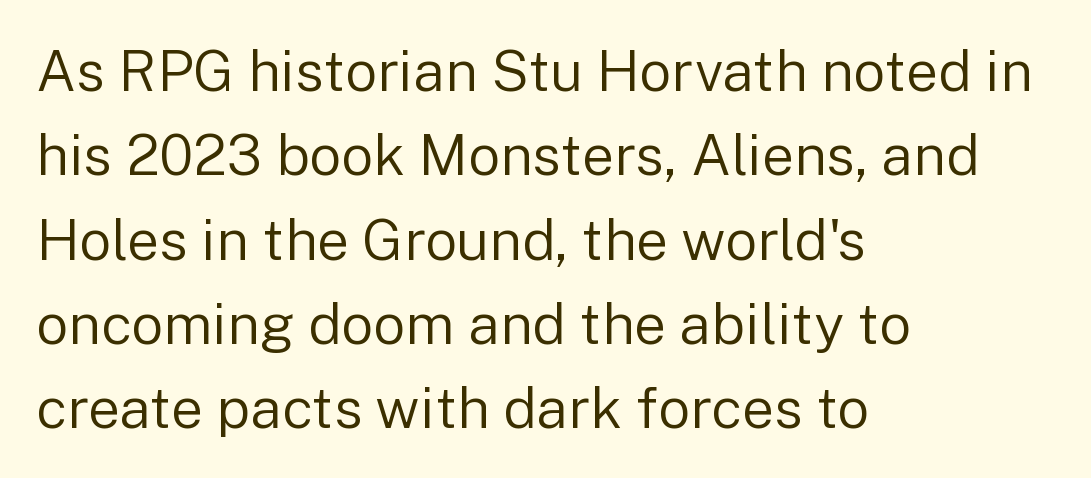
The image shows 57 px regular-weight sans-serif type, upright; set left-aligned, normal line spacing (1.48x), normal letter spacing, not underlined; low stroke contrast and a medium x-height.
